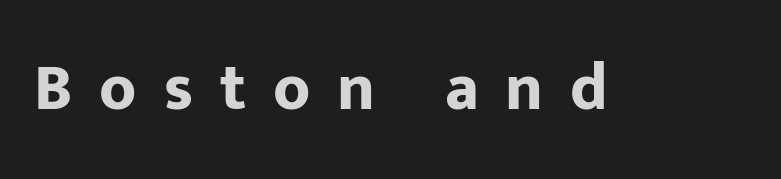
{"serif": "no", "italic": "no", "bold": "yes", "weight": "bold", "width": "normal", "stroke_contrast": "low", "x_height": "medium", "monospaced": "no", "underline": "no", "letter_spacing": "wide", "letter_spacing_em": 0.41, "glyph_px": 66}
